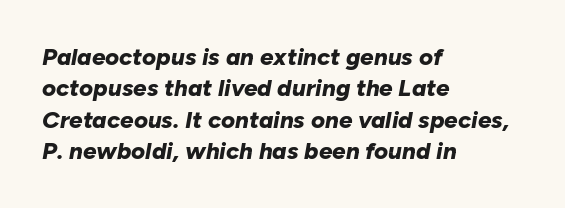
Q: Is the text bold? A: Yes.
Q: Is the text italic (slanted)? A: Yes, it leans right by about 10 degrees.
Q: Is the text underlined? A: No.
Q: How is the paragraph aligned? A: Left-aligned.
Q: Is the spacing between letters normal or unusually wide? A: Normal.
Q: Is the spacing between lines tight, normal or loose? A: Normal.
